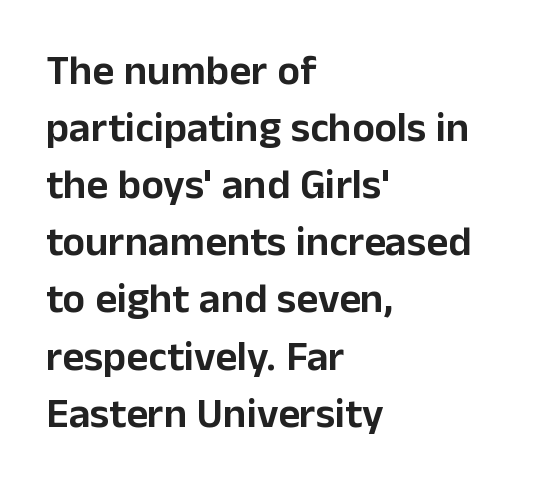
Q: Is the text italic (slanted)? A: No, it is upright.
Q: Is the typeface a serif or a sans-serif typeface? A: Sans-serif.
Q: Is the text underlined? A: No.
Q: How is the paragraph aligned? A: Left-aligned.
Q: Is the spacing between letters normal or unusually wide? A: Normal.
Q: Is the spacing between lines tight, normal or loose? A: Normal.
Q: Width (condensed, normal, or wide)? A: Normal.
Q: Stroke contrast? A: Low.
Q: x-height? A: Medium.
Q: Monospaced? A: No.
